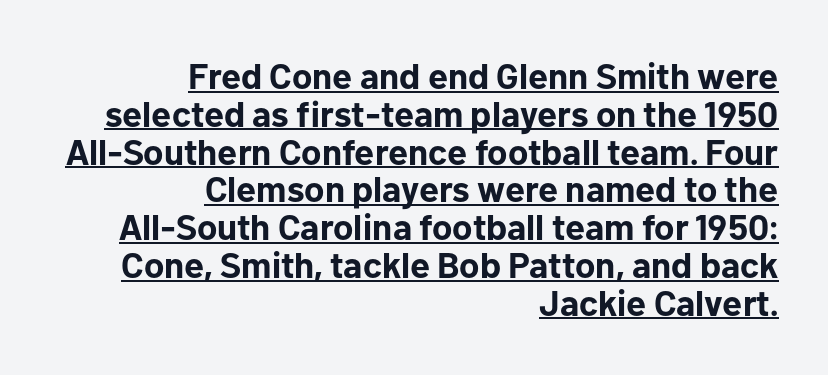
All the whitespace from short lines collects on the left. Heavy-handed strokes throughout: this text is bold. Spacing verdict: proportional, widths tailored to each character. Posture: upright roman.
